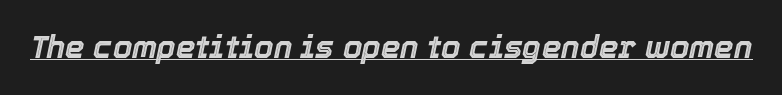
{"italic": "yes", "lean": "right", "slant_degrees": 12, "width": "normal", "x_height": "medium", "monospaced": "no", "underline": "yes", "letter_spacing": "normal", "letter_spacing_em": 0.0, "glyph_px": 31}
